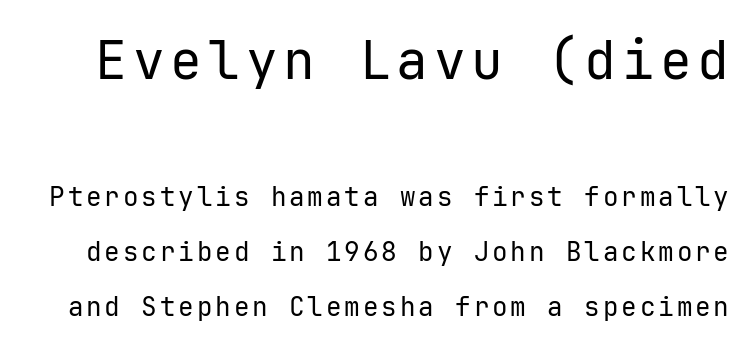
Think of a typewriter: that constant character pitch is what you see here. Words float on clear page, feet unadorned. Posture: vertical. Is the stroke heavy? The answer is a plain regular-or-lighter.
